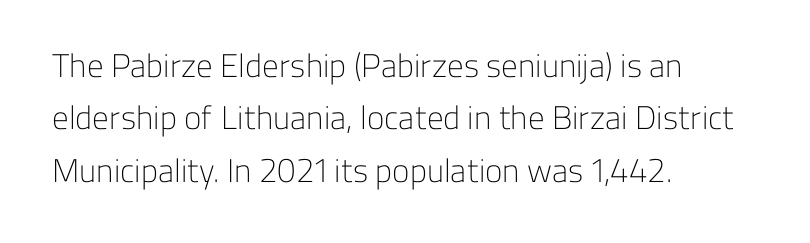
{"serif": "no", "italic": "no", "bold": "no", "weight": "light", "width": "normal", "stroke_contrast": "low", "x_height": "medium", "monospaced": "no", "underline": "no", "align": "left", "line_spacing": "normal", "line_spacing_ratio": 1.59, "letter_spacing": "normal", "letter_spacing_em": 0.0, "glyph_px": 33}
